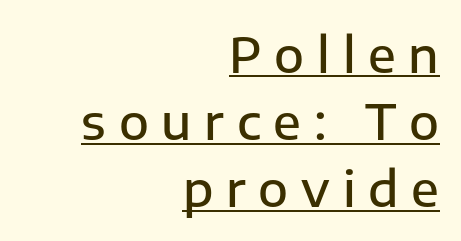
{"serif": "no", "italic": "no", "bold": "semi", "weight": "semibold", "width": "normal", "stroke_contrast": "low", "x_height": "medium", "monospaced": "no", "underline": "yes", "align": "right", "line_spacing": "normal", "line_spacing_ratio": 1.37, "letter_spacing": "wide", "letter_spacing_em": 0.26, "glyph_px": 49}
